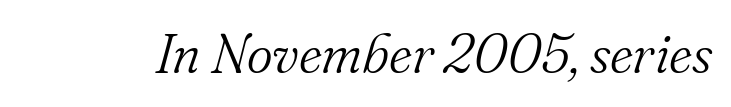
Q: Is the text bold? A: No.
Q: Is the text italic (slanted)? A: Yes, it leans right by about 16 degrees.
Q: Is the typeface a serif or a sans-serif typeface? A: Serif.
Q: Is the text underlined? A: No.
Q: Is the spacing between letters normal or unusually wide? A: Normal.
Q: Width (condensed, normal, or wide)? A: Normal.
Q: Stroke contrast? A: Medium.
Q: x-height? A: Small.
Q: Monospaced? A: No.
